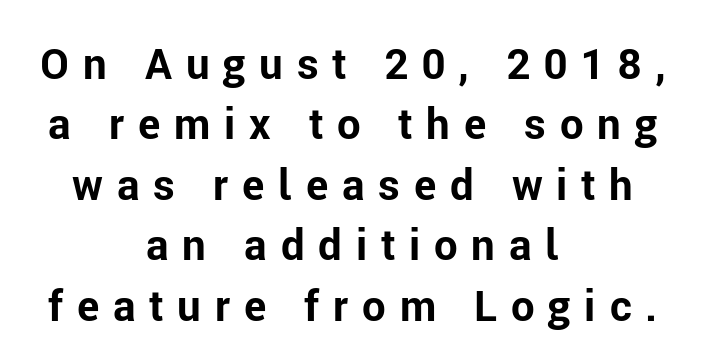
Q: Is the text bold? A: Yes.
Q: Is the text italic (slanted)? A: No, it is upright.
Q: Is the typeface a serif or a sans-serif typeface? A: Sans-serif.
Q: Is the text underlined? A: No.
Q: How is the paragraph aligned? A: Centered.
Q: Is the spacing between letters normal or unusually wide? A: Unusually wide.
Q: Is the spacing between lines tight, normal or loose? A: Normal.
Q: Width (condensed, normal, or wide)? A: Normal.
Q: Stroke contrast? A: Low.
Q: x-height? A: Medium.
Q: Monospaced? A: No.
